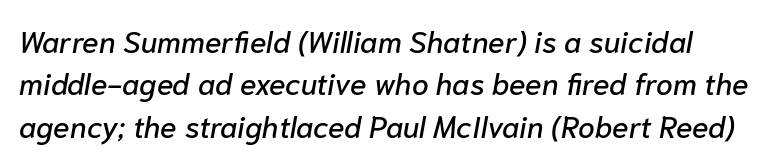
The image shows 30 px text type, italic (leaning right); set normal line spacing (1.41x), normal letter spacing, not underlined; low stroke contrast and a medium x-height.
